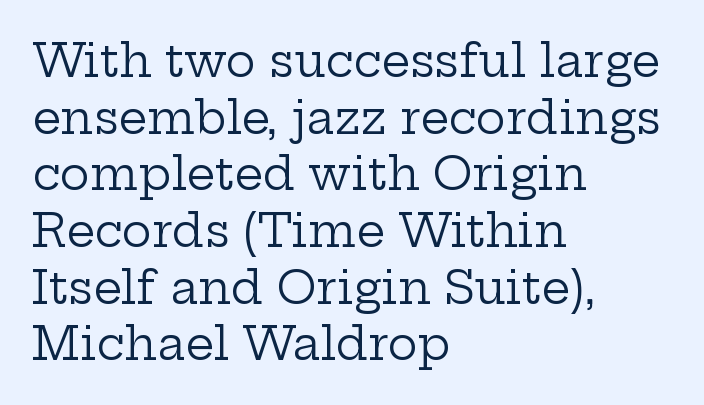
Q: Is the text bold? A: No.
Q: Is the text italic (slanted)? A: No, it is upright.
Q: Is the typeface a serif or a sans-serif typeface? A: Serif.
Q: Is the text underlined? A: No.
Q: How is the paragraph aligned? A: Left-aligned.
Q: Is the spacing between letters normal or unusually wide? A: Normal.
Q: Is the spacing between lines tight, normal or loose? A: Normal.
Q: Width (condensed, normal, or wide)? A: Wide.
Q: Stroke contrast? A: Low.
Q: x-height? A: Medium.
Q: Monospaced? A: No.
